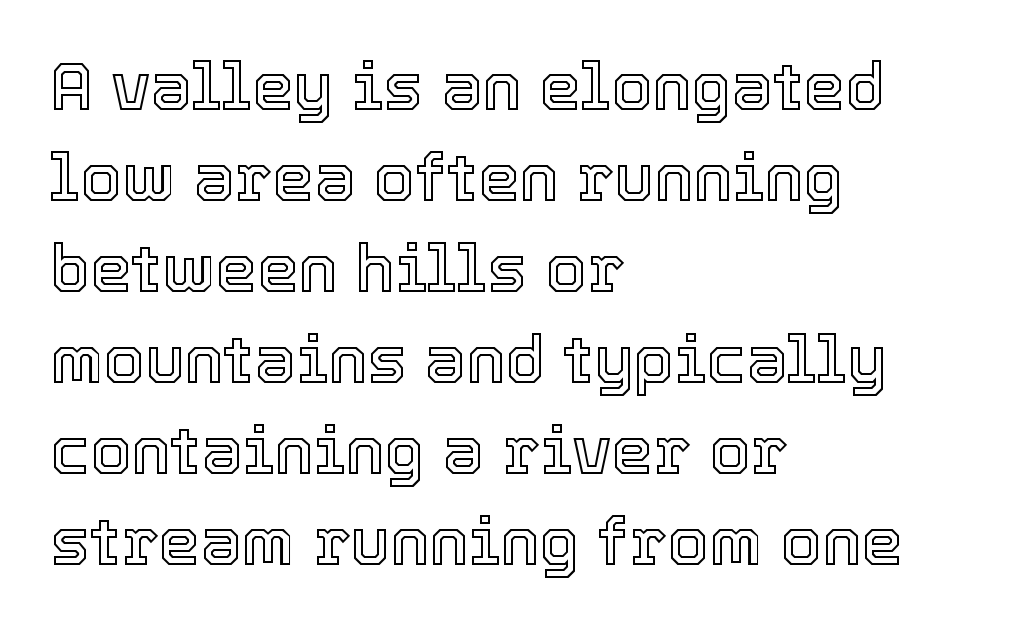
{"italic": "no", "width": "normal", "x_height": "medium", "monospaced": "no", "underline": "no", "align": "left", "line_spacing": "normal", "line_spacing_ratio": 1.38, "letter_spacing": "normal", "letter_spacing_em": 0.0, "glyph_px": 66}
